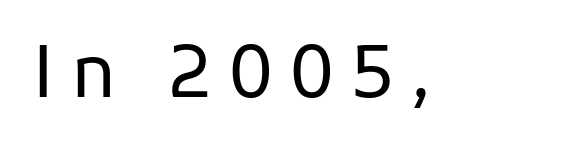
{"serif": "no", "italic": "no", "bold": "no", "weight": "regular", "width": "normal", "stroke_contrast": "low", "x_height": "medium", "monospaced": "no", "underline": "no", "letter_spacing": "wide", "letter_spacing_em": 0.24, "glyph_px": 71}
